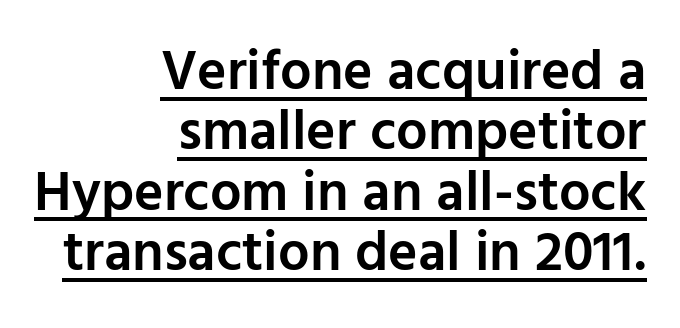
Quick note: not italic, upright. No extra tracking has been applied to these lines. Notice how the passage keeps a crisp vertical edge on the right only. A semibold gives these letters moderate extra thickness, short of bold. This rendering employs a face without finishing strokes, i.e., a sans-serif.
